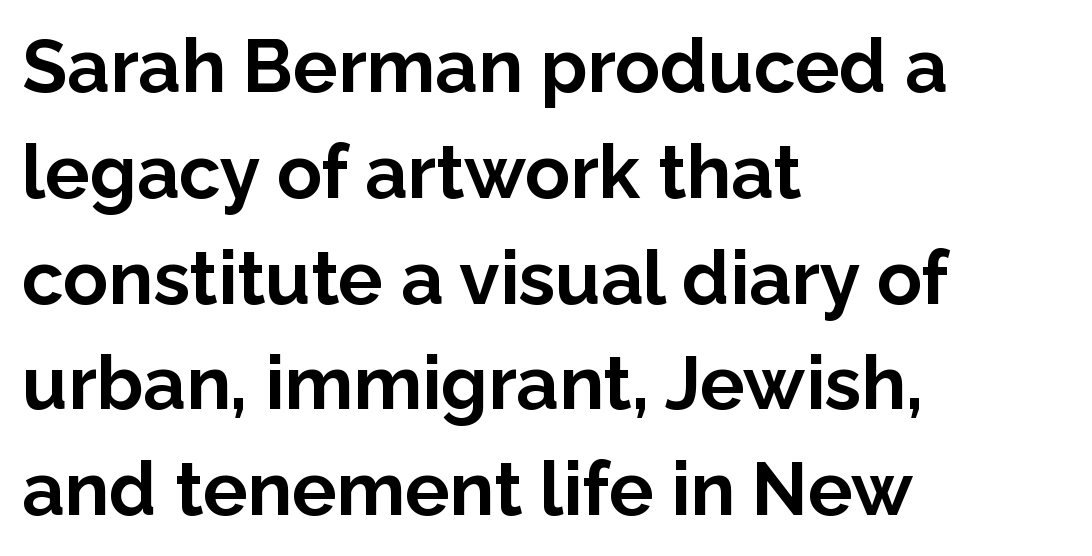
Q: Is the text bold? A: Yes.
Q: Is the text italic (slanted)? A: No, it is upright.
Q: Is the typeface a serif or a sans-serif typeface? A: Sans-serif.
Q: Is the text underlined? A: No.
Q: How is the paragraph aligned? A: Left-aligned.
Q: Is the spacing between letters normal or unusually wide? A: Normal.
Q: Is the spacing between lines tight, normal or loose? A: Normal.
Q: Width (condensed, normal, or wide)? A: Normal.
Q: Stroke contrast? A: Low.
Q: x-height? A: Medium.
Q: Monospaced? A: No.
